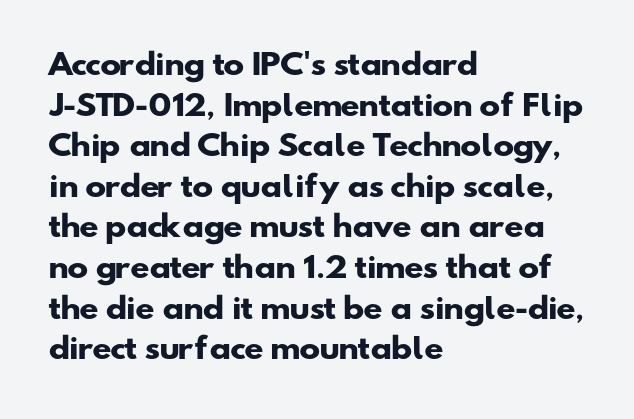
The image shows 28 px heavy, wide sans-serif type; set left-aligned, normal line spacing (1.45x), normal letter spacing, not underlined; low stroke contrast and a small x-height.
